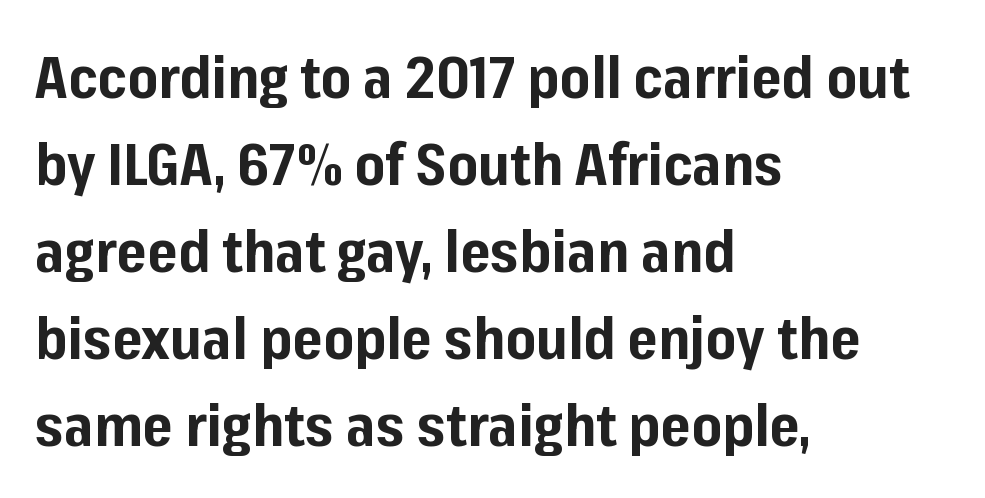
The image shows 58 px bold sans-serif type, upright; set left-aligned, normal line spacing (1.5x), normal letter spacing, not underlined; low stroke contrast and a medium x-height.
